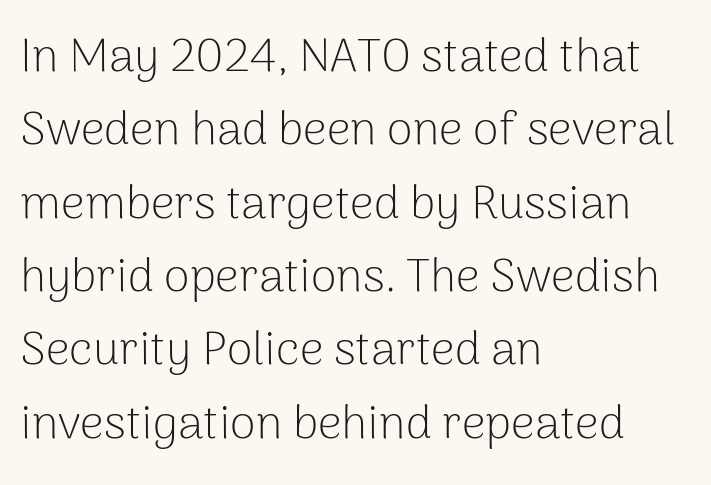
{"serif": "no", "italic": "no", "bold": "no", "weight": "light", "width": "normal", "stroke_contrast": "low", "x_height": "medium", "monospaced": "no", "underline": "no", "align": "left", "line_spacing": "normal", "line_spacing_ratio": 1.56, "letter_spacing": "normal", "letter_spacing_em": 0.0, "glyph_px": 47}
